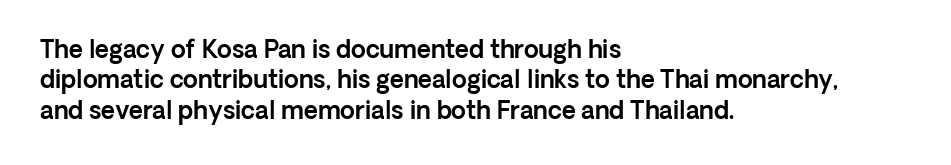
Q: Is the text italic (slanted)? A: No, it is upright.
Q: Is the text underlined? A: No.
Q: How is the paragraph aligned? A: Left-aligned.
Q: Is the spacing between letters normal or unusually wide? A: Normal.
Q: Is the spacing between lines tight, normal or loose? A: Normal.
